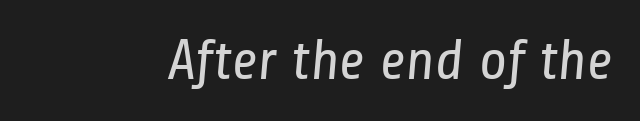
The image shows 57 px regular-weight, condensed sans-serif type; set normal letter spacing, not underlined; low stroke contrast and a medium x-height.
